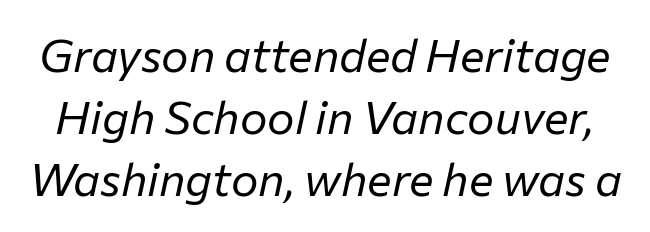
One glance says typical: line gaps are just what's usual. There is no visible air inserted between adjacent glyphs. The strokes carry an ordinary text weight at most. Varying glyph widths throughout — classic text-font behaviour. Check under the words: just untouched page.
